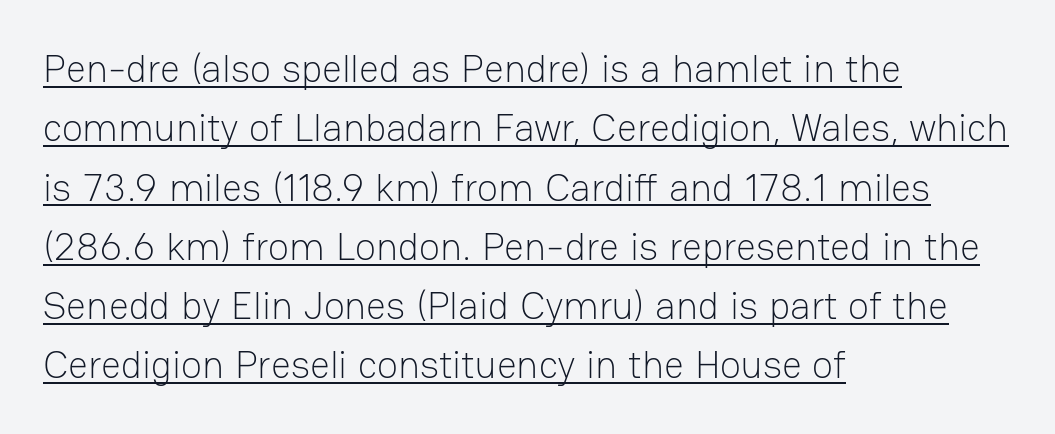
{"serif": "no", "italic": "no", "bold": "no", "weight": "light", "width": "normal", "stroke_contrast": "low", "x_height": "medium", "monospaced": "no", "underline": "yes", "align": "left", "line_spacing": "normal", "line_spacing_ratio": 1.52, "letter_spacing": "normal", "letter_spacing_em": 0.0, "glyph_px": 39}
